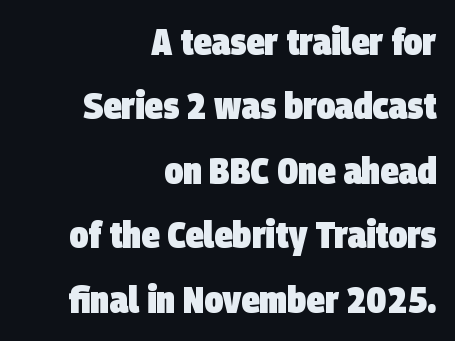
The letters sit at their default tracking, neither squeezed nor spread. The typesetting leans heavy: a genuine bold. Here the designer chose a conventional face with non-uniform glyph widths. One-word summary of the alignment: right.
